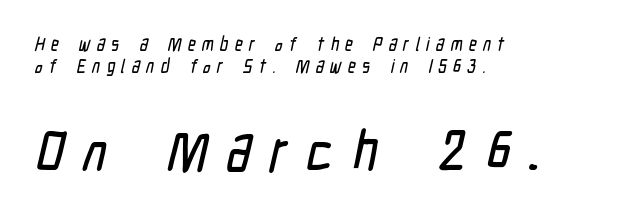
Q: Is the typeface a serif or a sans-serif typeface? A: Sans-serif.
Q: Is the text underlined? A: No.
Q: How is the paragraph aligned? A: Left-aligned.
Q: Is the spacing between letters normal or unusually wide? A: Unusually wide.
Q: Is the spacing between lines tight, normal or loose? A: Tight.
Q: Which block of text is set in a larger size, the first (top) or the second (bottom)? A: The second (bottom) one.
Q: Width (condensed, normal, or wide)? A: Condensed.
Q: Stroke contrast? A: Low.
Q: x-height? A: Medium.
Q: Monospaced? A: No.
